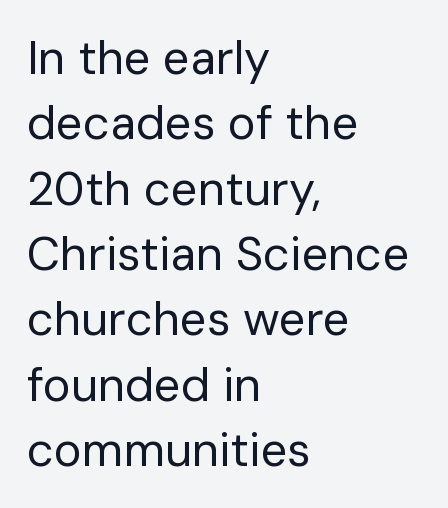
Clear beneath every line of the passage. You can tell it's not italic because the verticals are truly vertical. Does the type have serifs? No, each stem ends abruptly. Vertical spacing — default. Note the varied advance widths — an 'i' is clearly narrower than an 'm'. A student would call this left alignment; a typographer would say flush left, rag right.
